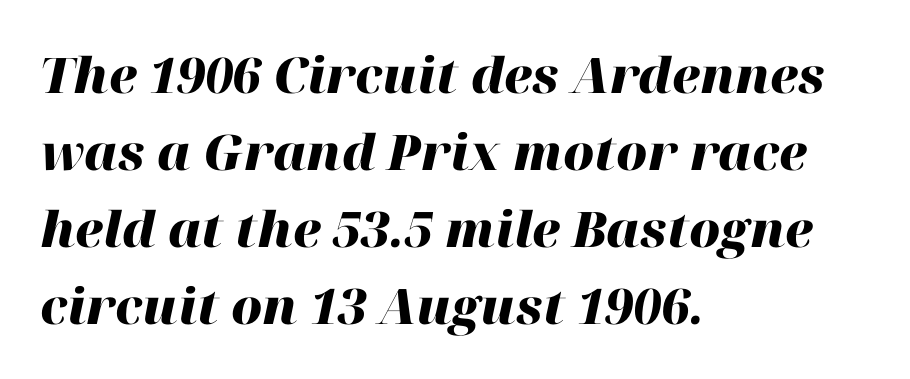
The image shows 49 px heavy type, italic (leaning right); set left-aligned, normal line spacing (1.57x), normal letter spacing, not underlined; high stroke contrast and a medium x-height.
